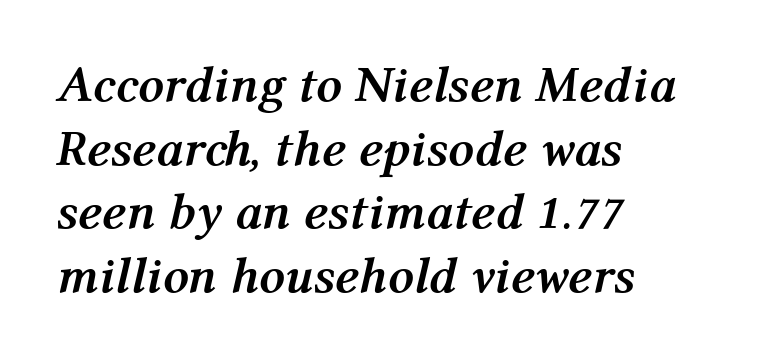
Q: Is the text bold? A: Yes.
Q: Is the text italic (slanted)? A: Yes, it leans right by about 12 degrees.
Q: Is the text underlined? A: No.
Q: How is the paragraph aligned? A: Left-aligned.
Q: Is the spacing between letters normal or unusually wide? A: Normal.
Q: Is the spacing between lines tight, normal or loose? A: Normal.
Q: Width (condensed, normal, or wide)? A: Normal.
Q: Stroke contrast? A: Medium.
Q: x-height? A: Medium.
Q: Monospaced? A: No.
